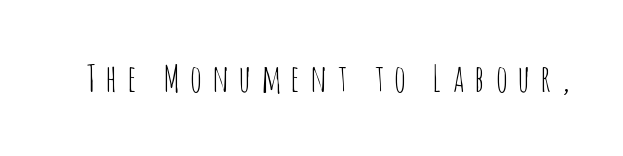
{"serif": "no", "italic": "no", "bold": "no", "weight": "thin", "width": "condensed", "stroke_contrast": "low", "x_height": "large", "monospaced": "no", "underline": "no", "letter_spacing": "wide", "letter_spacing_em": 0.29, "glyph_px": 37}
